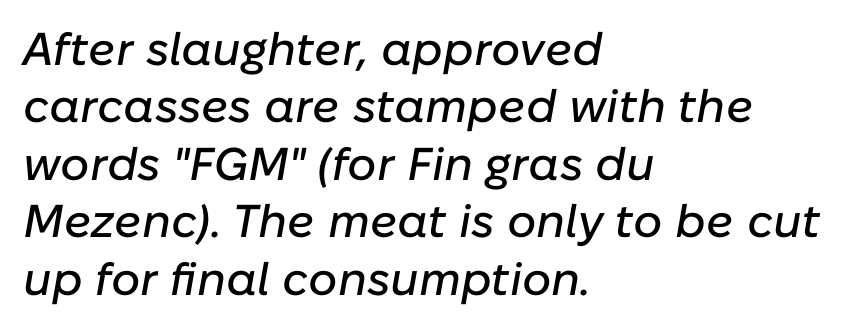
The tracking reads as untouched default to a designer's eye. This rendering features lettering with no underline. Characters are canted at an angle relative to the baseline's perpendicular. Vertical spacing — default. Looks like regular typesetting: each glyph gets only the width it needs. The text block is weighted toward the left margin, trailing off unevenly rightward.
